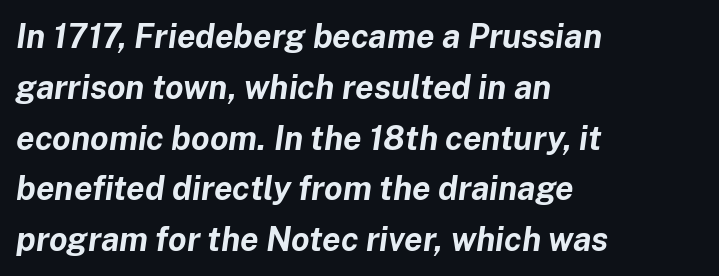
{"italic": "yes", "lean": "right", "slant_degrees": 8, "bold": "yes", "weight": "bold", "width": "normal", "stroke_contrast": "low", "x_height": "medium", "monospaced": "no", "underline": "no", "align": "left", "line_spacing": "normal", "line_spacing_ratio": 1.54, "letter_spacing": "normal", "letter_spacing_em": 0.0, "glyph_px": 33}
